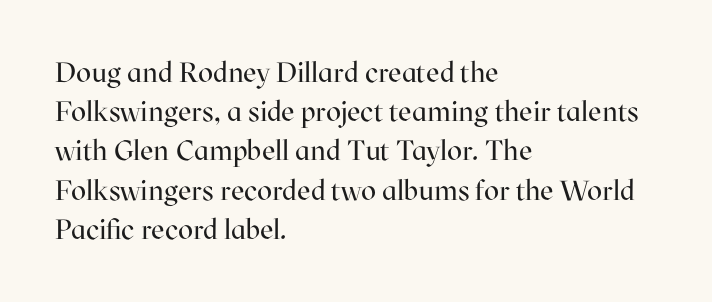
It's the straight-up-and-down kind of type. This rendering features lettering with no underline. Where is the straight margin? On the left. Stems here are at most as thick as an everyday book face. Do the characters align in a grid? No, the font is proportional. Is the letter spacing exaggerated? No — it looks like the ordinary default.
